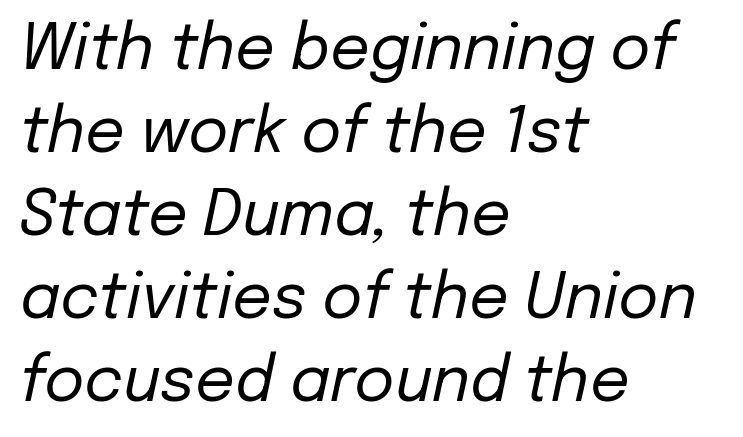
The weight tops out at a normal text grade. A typesetter would call this proportional, since set widths differ per character. Style check: oblique. Underline: absent. The lines are quadded left. One glance says typical: line gaps are just what's usual.
